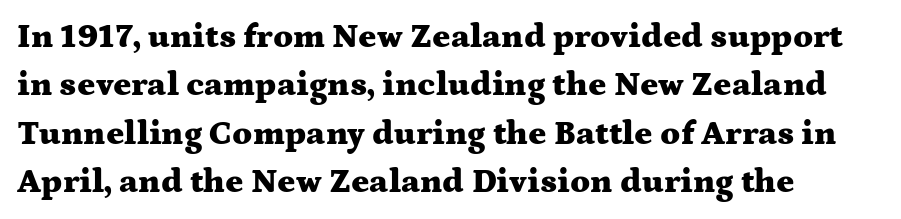
The glyphs have the mass of a bold cut. In terms of letterspacing, this is plain default setting. Every character sits straight up, as roman type does. Line starts are locked; line ends wander. Varying glyph widths throughout — classic text-font behaviour.
